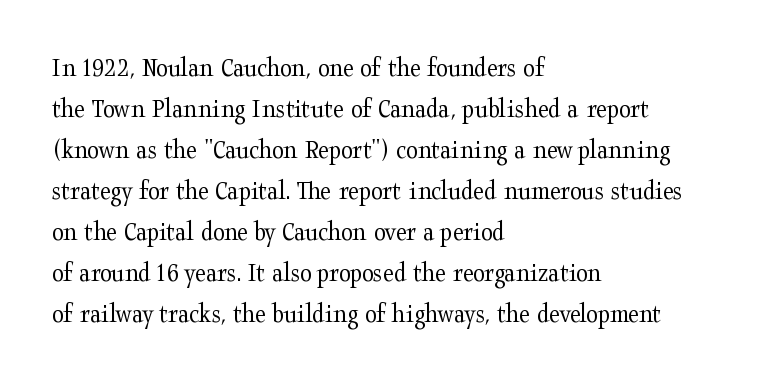
{"italic": "no", "bold": "no", "underline": "no", "align": "left", "line_spacing": "normal", "line_spacing_ratio": 1.52, "letter_spacing": "normal", "letter_spacing_em": 0.0, "glyph_px": 27}
